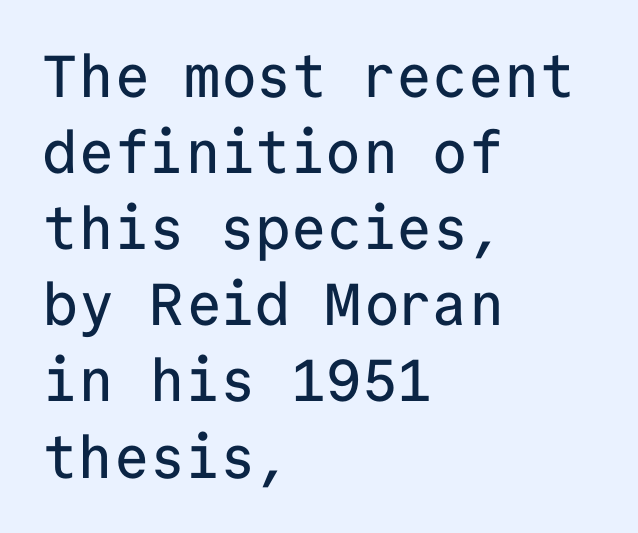
Underline: absent. Line spacing here is normal. Standard letterfit; no display-style spreading of the glyphs. This sample uses an upright cut, with every glyph sitting square on the baseline. Monospaced: the letters line up in strict vertical columns. Leftover space on each line is placed entirely after the last word.
